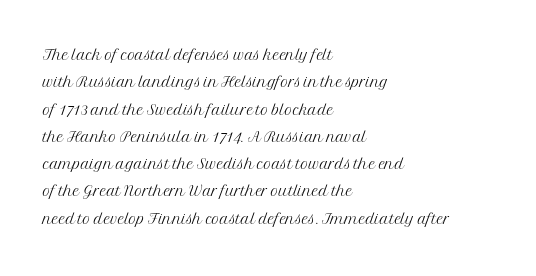
{"bold": "no", "underline": "no", "align": "left", "line_spacing": "normal", "line_spacing_ratio": 1.3, "letter_spacing": "normal", "letter_spacing_em": 0.0, "glyph_px": 21}
